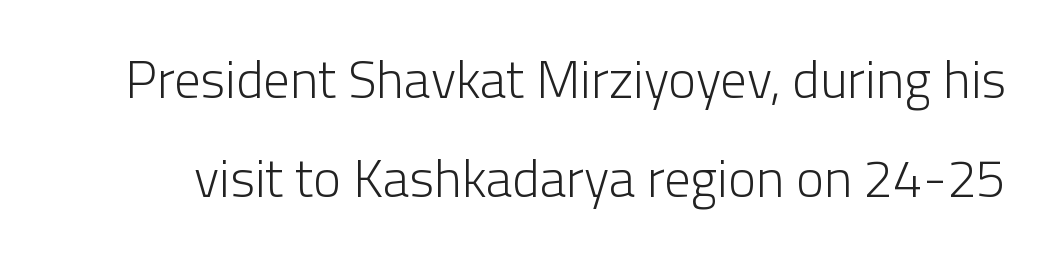
The image shows 53 px light sans-serif type, upright; set line spacing 1.86x, normal letter spacing, not underlined; low stroke contrast and a medium x-height.
